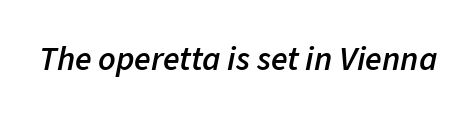
The image shows 34 px semibold type, italic (leaning right); set normal letter spacing, not underlined; low stroke contrast and a medium x-height.
